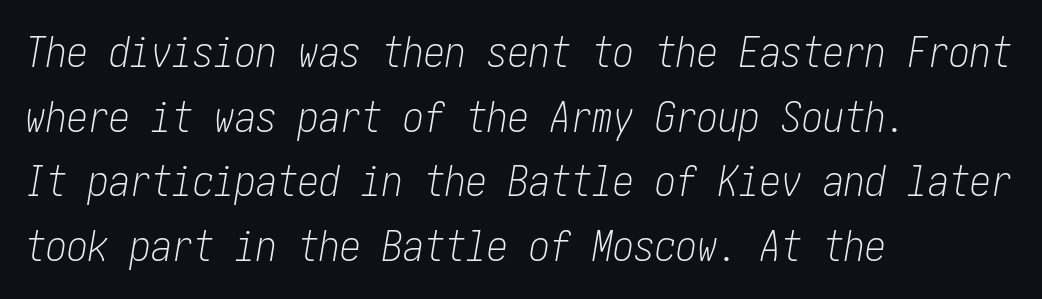
Designer's note — italics engaged. A classic flush-left, rag-right setting is used for this passage. The font sits on the lighter half of the weight spectrum, regular included. Rows of type keep a routine distance in the vertical direction. The zone under the glyphs is completely vacant. Tracking here is standard; glyphs follow each other at the usual distance.
